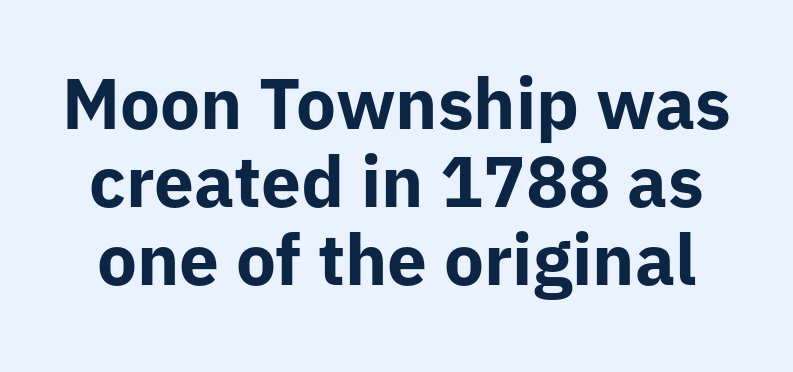
Q: Is the text bold? A: Yes.
Q: Is the text italic (slanted)? A: No, it is upright.
Q: Is the typeface a serif or a sans-serif typeface? A: Sans-serif.
Q: Is the text underlined? A: No.
Q: Is the spacing between letters normal or unusually wide? A: Normal.
Q: Is the spacing between lines tight, normal or loose? A: Tight.
Q: Width (condensed, normal, or wide)? A: Normal.
Q: Stroke contrast? A: Low.
Q: x-height? A: Medium.
Q: Monospaced? A: No.
